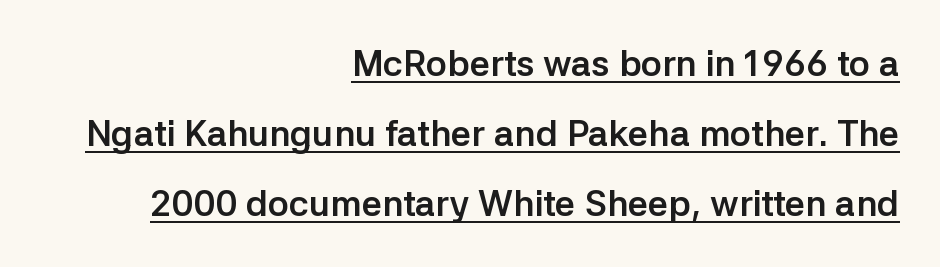
You can tell it's not italic because the verticals are truly vertical. Bold? Absolutely — the strokes are thick and heavy. The letterforms sit shoulder to shoulder at normal distance. The font family rendered here belongs to the sans-serif group. Spacing verdict: proportional, widths tailored to each character.
